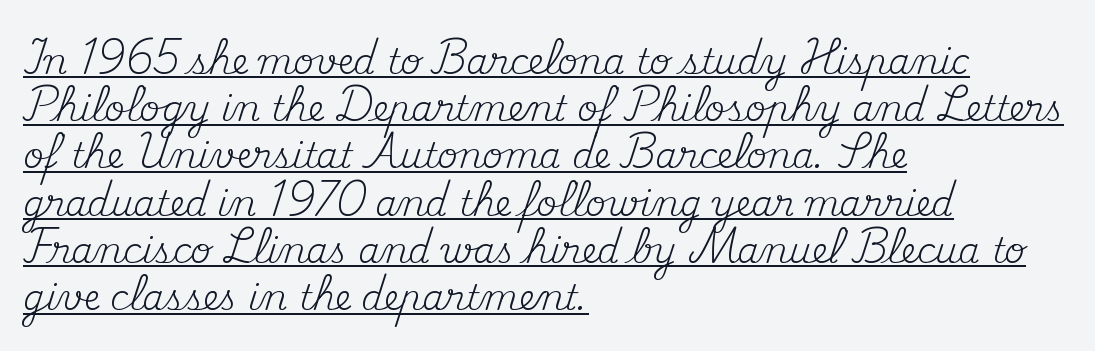
{"serif": "yes", "bold": "no", "weight": "regular", "width": "normal", "stroke_contrast": "medium", "x_height": "small", "monospaced": "no", "underline": "yes", "align": "left", "line_spacing": "normal", "line_spacing_ratio": 1.35, "letter_spacing": "normal", "letter_spacing_em": 0.0, "glyph_px": 35}
